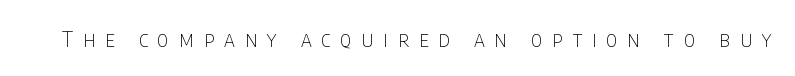
Q: Is the text bold? A: No.
Q: Is the text italic (slanted)? A: No, it is upright.
Q: Is the text underlined? A: No.
Q: Is the spacing between letters normal or unusually wide? A: Unusually wide.
